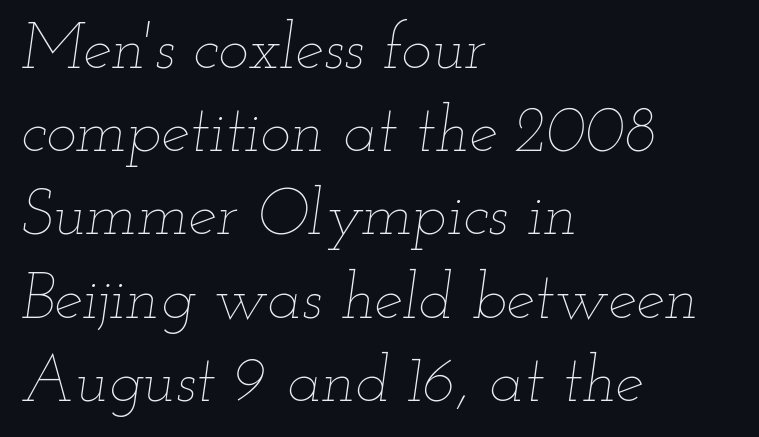
The image shows 64 px thin, wide type, italic (leaning right); set left-aligned, normal line spacing (1.3x), normal letter spacing, not underlined; low stroke contrast and a small x-height.
